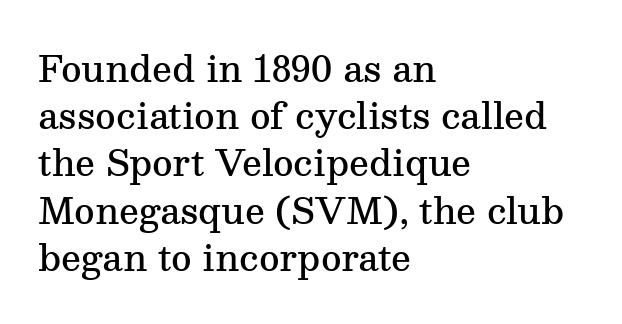
The image shows 35 px semibold serif type, upright; set left-aligned, normal line spacing (1.35x), normal letter spacing, not underlined; medium stroke contrast and a medium x-height.
